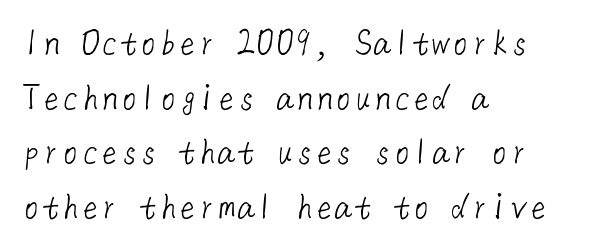
The image shows 39 px light sans-serif type; set left-aligned, normal line spacing (1.4x), normal letter spacing, not underlined; low stroke contrast and a medium x-height.
